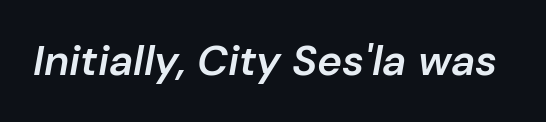
The image shows 42 px semibold type, italic (leaning right); set normal letter spacing, not underlined; low stroke contrast and a medium x-height.
